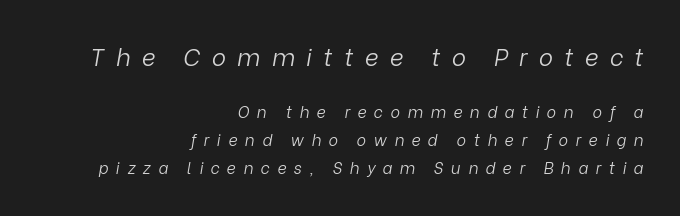
Teacher's note: observe the even right margin — that is flush-right alignment. Observe the lean: these are italic letterforms. Only glyphs here, with clear space below each row. A typesetter would call this heavily tracked-out type. Size contrast runs from large at the top to small at the bottom. The characters are drawn with everyday or finer stroke widths.
